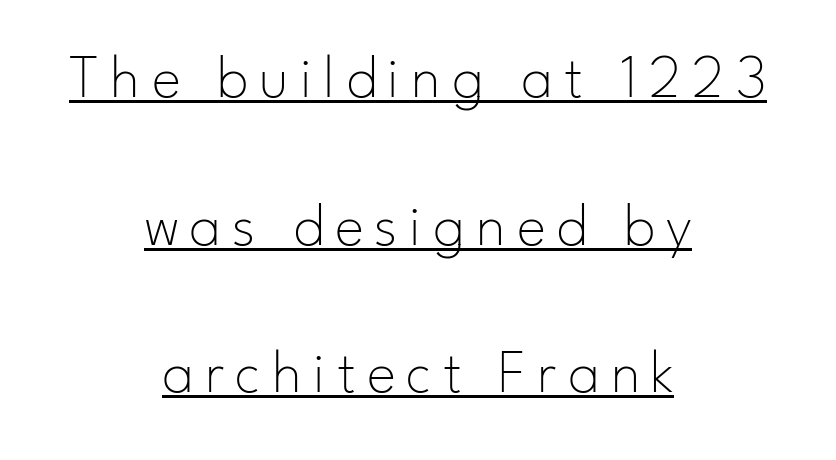
Q: Is the text bold? A: No.
Q: Is the text italic (slanted)? A: No, it is upright.
Q: Is the typeface a serif or a sans-serif typeface? A: Sans-serif.
Q: Is the text underlined? A: Yes.
Q: How is the paragraph aligned? A: Centered.
Q: Is the spacing between lines tight, normal or loose? A: Loose.
Q: Width (condensed, normal, or wide)? A: Normal.
Q: Stroke contrast? A: Low.
Q: x-height? A: Small.
Q: Monospaced? A: No.
